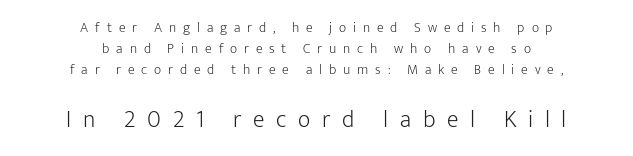
{"italic": "no", "bold": "no", "underline": "no", "align": "center", "line_spacing": "normal", "line_spacing_ratio": 1.51, "letter_spacing": "wide", "letter_spacing_em": 0.49, "larger_block": "second", "size_ratio": 1.71, "glyph_px": 24}
